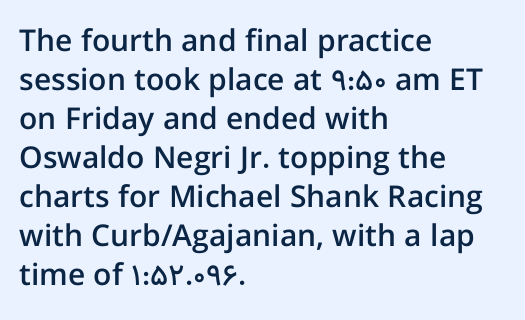
{"serif": "no", "italic": "no", "bold": "semi", "weight": "semibold", "width": "normal", "stroke_contrast": "low", "x_height": "medium", "monospaced": "no", "underline": "no", "align": "left", "line_spacing": "normal", "line_spacing_ratio": 1.3, "letter_spacing": "normal", "letter_spacing_em": 0.0, "glyph_px": 30}
